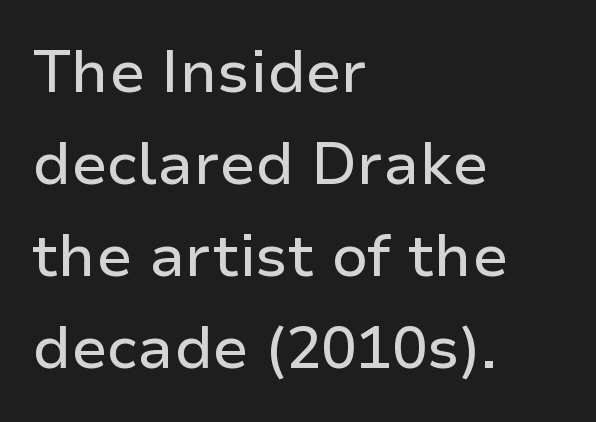
Q: Is the text italic (slanted)? A: No, it is upright.
Q: Is the typeface a serif or a sans-serif typeface? A: Sans-serif.
Q: Is the text underlined? A: No.
Q: How is the paragraph aligned? A: Left-aligned.
Q: Is the spacing between letters normal or unusually wide? A: Normal.
Q: Is the spacing between lines tight, normal or loose? A: Normal.
Q: Width (condensed, normal, or wide)? A: Normal.
Q: Stroke contrast? A: Low.
Q: x-height? A: Medium.
Q: Monospaced? A: No.
